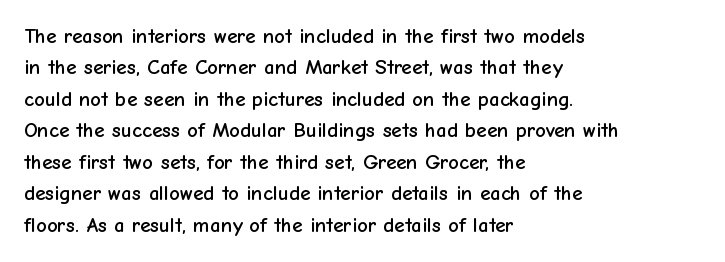
Q: Is the text italic (slanted)? A: No, it is upright.
Q: Is the text underlined? A: No.
Q: How is the paragraph aligned? A: Left-aligned.
Q: Is the spacing between letters normal or unusually wide? A: Normal.
Q: Is the spacing between lines tight, normal or loose? A: Normal.
